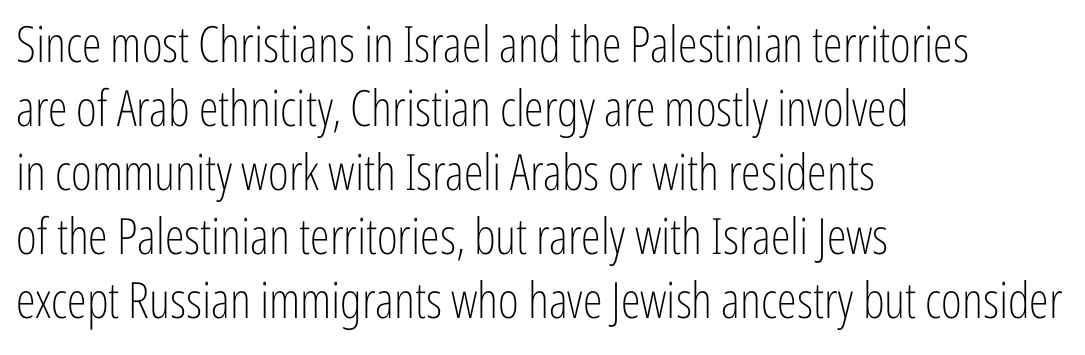
Q: Is the text bold? A: No.
Q: Is the text italic (slanted)? A: No, it is upright.
Q: Is the typeface a serif or a sans-serif typeface? A: Sans-serif.
Q: Is the text underlined? A: No.
Q: How is the paragraph aligned? A: Left-aligned.
Q: Is the spacing between letters normal or unusually wide? A: Normal.
Q: Is the spacing between lines tight, normal or loose? A: Normal.
Q: Width (condensed, normal, or wide)? A: Condensed.
Q: Stroke contrast? A: Low.
Q: x-height? A: Medium.
Q: Monospaced? A: No.
